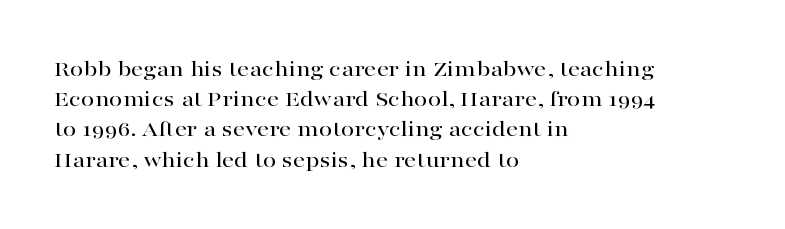
The image shows 24 px text type, upright; set left-aligned, normal line spacing (1.26x), normal letter spacing, not underlined.
